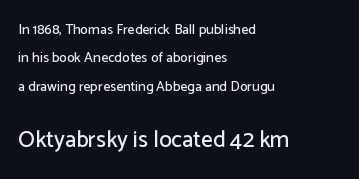
Q: Is the text italic (slanted)? A: No, it is upright.
Q: Is the text underlined? A: No.
Q: How is the paragraph aligned? A: Left-aligned.
Q: Is the spacing between letters normal or unusually wide? A: Normal.
Q: Is the spacing between lines tight, normal or loose? A: Loose.
Q: Which block of text is set in a larger size, the first (top) or the second (bottom)? A: The second (bottom) one.
